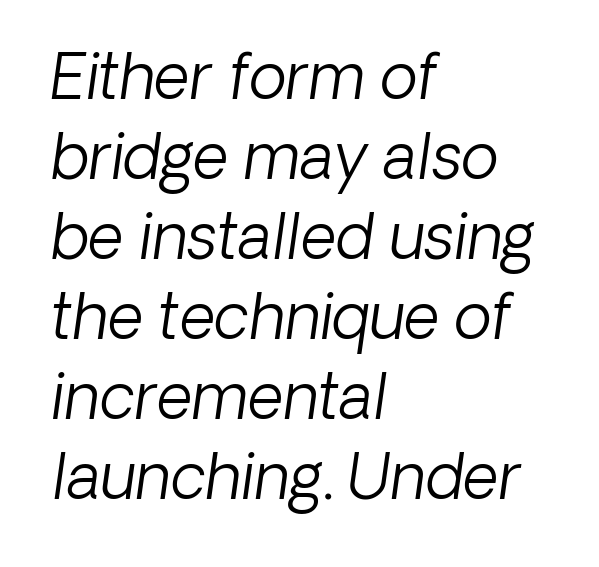
Q: Is the text bold? A: No.
Q: Is the typeface a serif or a sans-serif typeface? A: Sans-serif.
Q: Is the text underlined? A: No.
Q: How is the paragraph aligned? A: Left-aligned.
Q: Is the spacing between letters normal or unusually wide? A: Normal.
Q: Is the spacing between lines tight, normal or loose? A: Normal.
Q: Width (condensed, normal, or wide)? A: Normal.
Q: Stroke contrast? A: Low.
Q: x-height? A: Medium.
Q: Monospaced? A: No.
